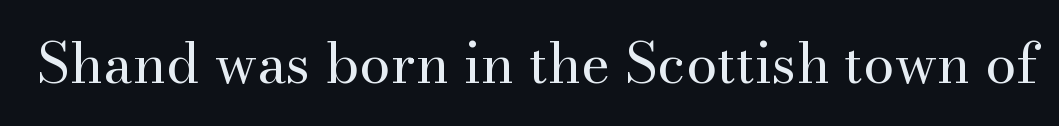
{"serif": "yes", "italic": "no", "bold": "no", "weight": "regular", "width": "normal", "stroke_contrast": "medium", "x_height": "small", "monospaced": "no", "underline": "no", "letter_spacing": "normal", "letter_spacing_em": 0.0, "glyph_px": 56}
